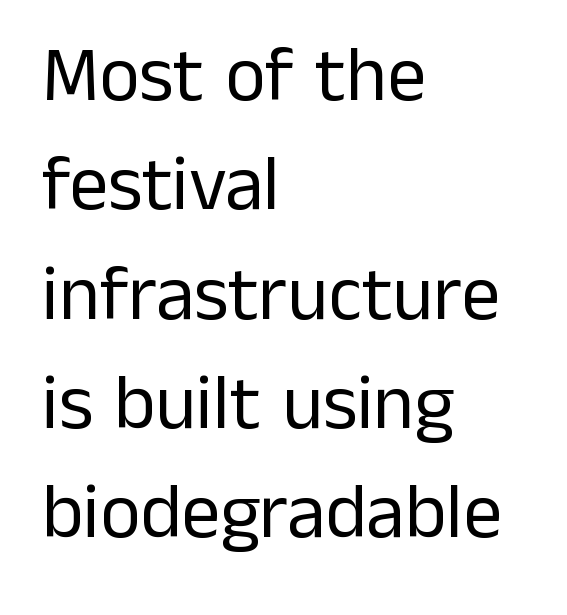
The setting favours the left margin, as ordinary paragraphs usually do. The rows are spaced the way most documents space them. Type without underlining. This sample uses an upright cut, with every glyph sitting square on the baseline. A quiet, ordinary-to-light weight characterises the typeface.
